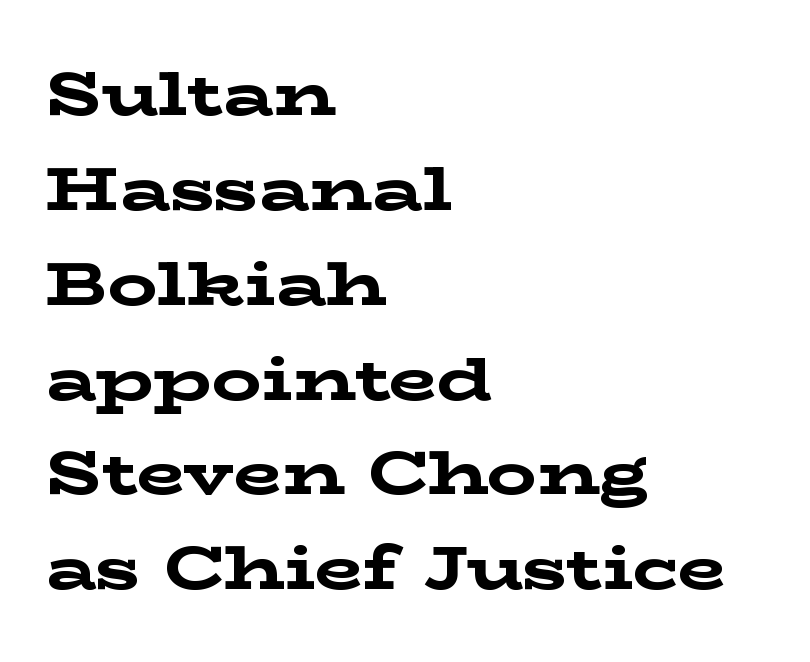
Just letters on the line, the space beneath them empty. Summary of weight: heavy, a full bold. Do the letters lean? They stand straight. The designer went with a serif here, giving each stem small feet. Do the characters align in a grid? No, the font is proportional. What stands out about the letter spacing? Nothing — it is the standard amount.
